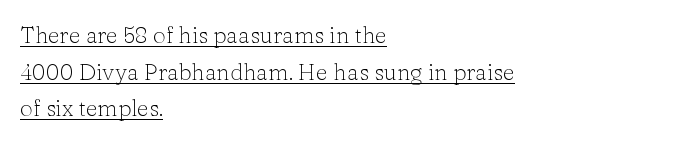
Q: Is the text bold? A: No.
Q: Is the text italic (slanted)? A: No, it is upright.
Q: Is the text underlined? A: Yes.
Q: How is the paragraph aligned? A: Left-aligned.
Q: Is the spacing between letters normal or unusually wide? A: Normal.
Q: Is the spacing between lines tight, normal or loose? A: Normal.
